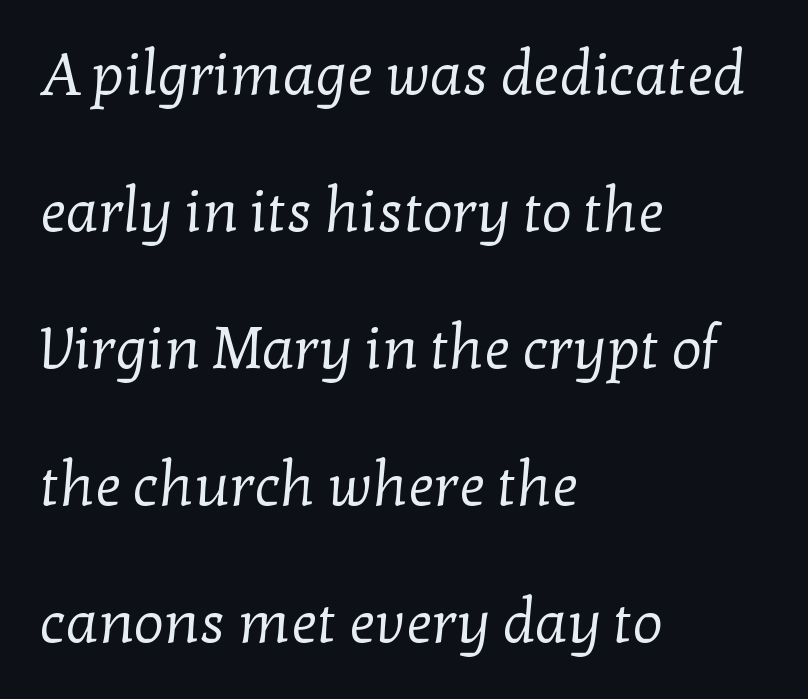
This sample uses a serif face. Spacing verdict: proportional, widths tailored to each character. The font sits on the lighter half of the weight spectrum, regular included. Clear beneath every line of the passage. Is the block centered? No — it sits flush against the left margin.
